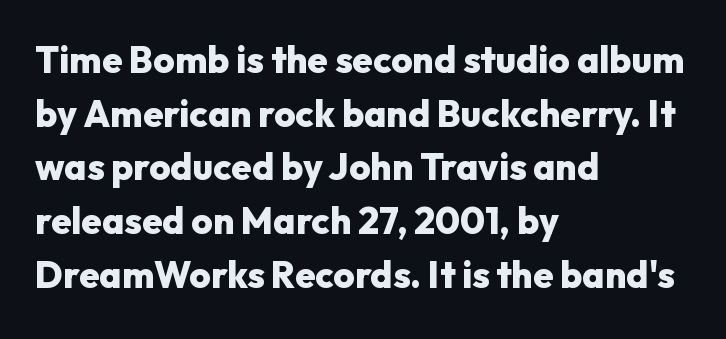
The image shows 37 px heavy sans-serif type, upright; set left-aligned, normal line spacing (1.45x), normal letter spacing, not underlined; low stroke contrast and a medium x-height.
